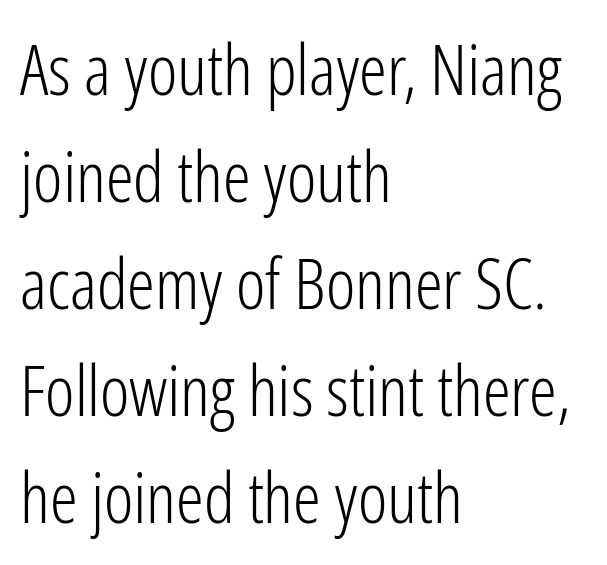
Q: Is the text bold? A: No.
Q: Is the text italic (slanted)? A: No, it is upright.
Q: Is the typeface a serif or a sans-serif typeface? A: Sans-serif.
Q: Is the text underlined? A: No.
Q: How is the paragraph aligned? A: Left-aligned.
Q: Is the spacing between letters normal or unusually wide? A: Normal.
Q: Is the spacing between lines tight, normal or loose? A: Normal.
Q: Width (condensed, normal, or wide)? A: Condensed.
Q: Stroke contrast? A: Low.
Q: x-height? A: Medium.
Q: Monospaced? A: No.
